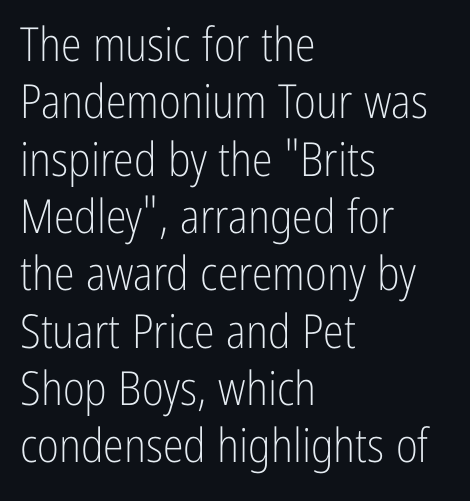
The image shows 47 px light, condensed sans-serif type, upright; set left-aligned, line spacing 1.22x, normal letter spacing, not underlined; low stroke contrast and a medium x-height.
